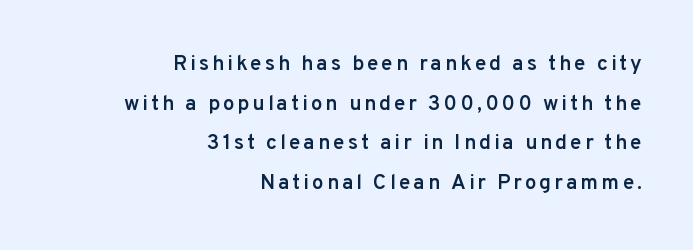
{"italic": "no", "bold": "semi", "underline": "no", "align": "right", "line_spacing_ratio": 1.89, "glyph_px": 21}
